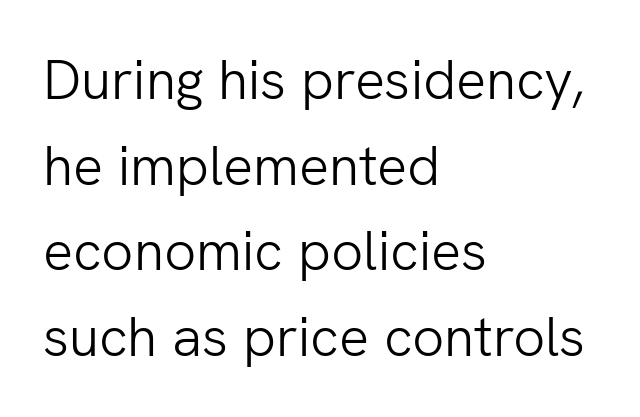
Q: Is the text bold? A: No.
Q: Is the text italic (slanted)? A: No, it is upright.
Q: Is the typeface a serif or a sans-serif typeface? A: Sans-serif.
Q: Is the text underlined? A: No.
Q: How is the paragraph aligned? A: Left-aligned.
Q: Is the spacing between letters normal or unusually wide? A: Normal.
Q: Is the spacing between lines tight, normal or loose? A: Normal.
Q: Width (condensed, normal, or wide)? A: Normal.
Q: Stroke contrast? A: Low.
Q: x-height? A: Medium.
Q: Monospaced? A: No.
